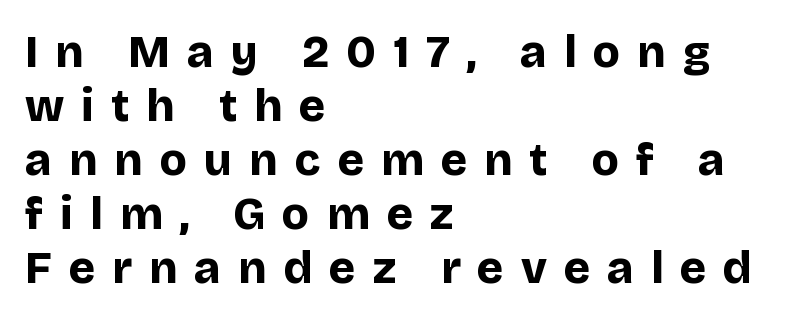
The image shows 45 px bold sans-serif type, upright; set left-aligned, line spacing 1.2x, unusually wide letter spacing (+0.38 em), not underlined; low stroke contrast and a large x-height.
